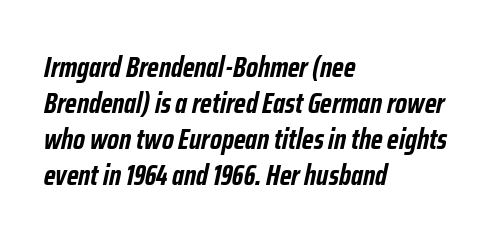
The image shows 29 px semibold, condensed type, italic (leaning right); set left-aligned, line spacing 1.24x, normal letter spacing, not underlined; low stroke contrast and a medium x-height.
